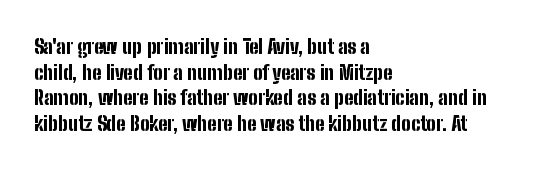
The image shows 20 px bold type, upright; set left-aligned, normal line spacing (1.28x), normal letter spacing, not underlined.
